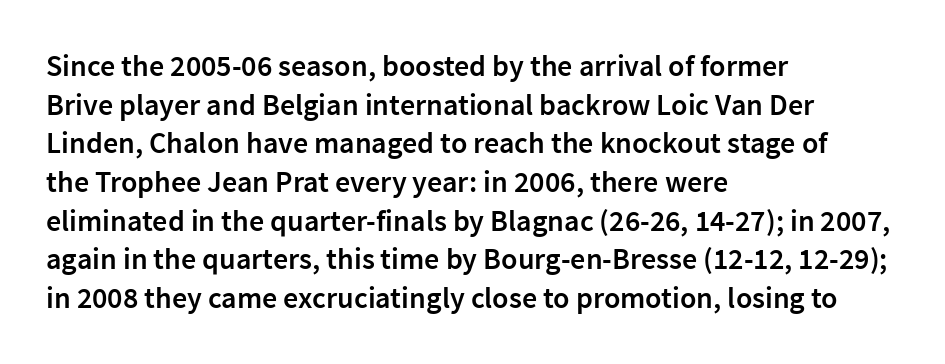
Horizontal alignment here is leftward, the default for most running prose. Observe the ordinary spacing: letters are neighbours, not strangers. This sample uses an upright cut, with every glyph sitting square on the baseline. Character widths vary here, with narrow letters taking less room than wide ones. These words are printed semibold, heavier than regular yet not bold.
